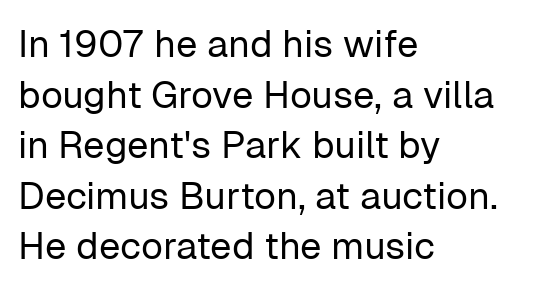
The image shows 38 px regular-weight sans-serif type, upright; set left-aligned, normal line spacing (1.33x), normal letter spacing, not underlined; low stroke contrast and a medium x-height.
